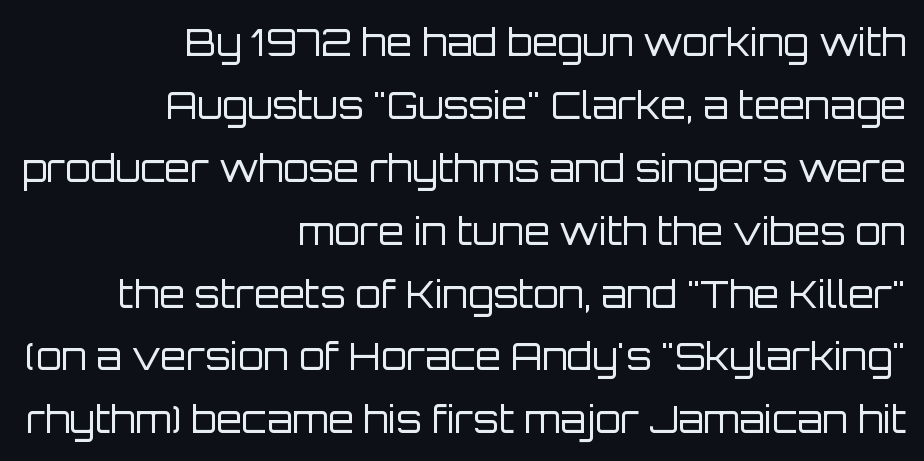
{"serif": "no", "italic": "no", "bold": "no", "weight": "regular", "width": "normal", "stroke_contrast": "low", "x_height": "large", "monospaced": "no", "underline": "no", "align": "right", "line_spacing": "normal", "line_spacing_ratio": 1.7, "letter_spacing": "normal", "letter_spacing_em": 0.0, "glyph_px": 37}
